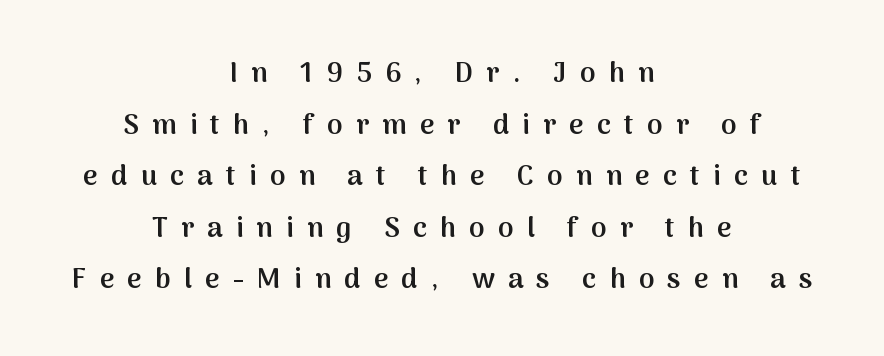
Q: Is the text bold? A: Semi-bold.
Q: Is the text italic (slanted)? A: No, it is upright.
Q: Is the typeface a serif or a sans-serif typeface? A: Sans-serif.
Q: Is the text underlined? A: No.
Q: How is the paragraph aligned? A: Centered.
Q: Is the spacing between letters normal or unusually wide? A: Unusually wide.
Q: Width (condensed, normal, or wide)? A: Normal.
Q: Stroke contrast? A: Medium.
Q: x-height? A: Medium.
Q: Monospaced? A: No.
